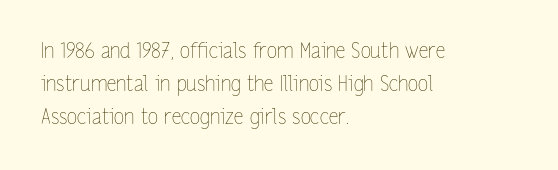
{"italic": "no", "bold": "no", "underline": "no", "align": "left", "line_spacing": "normal", "line_spacing_ratio": 1.57, "letter_spacing": "normal", "letter_spacing_em": 0.0, "glyph_px": 21}
